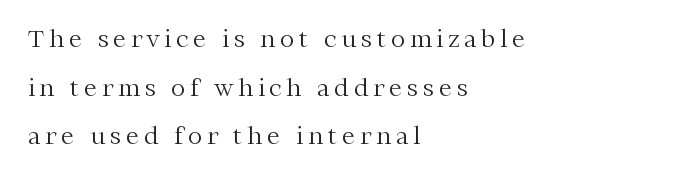
The image shows 24 px text type, upright; set left-aligned, loose line spacing (2.03x), unusually wide letter spacing (+0.2 em), not underlined.
